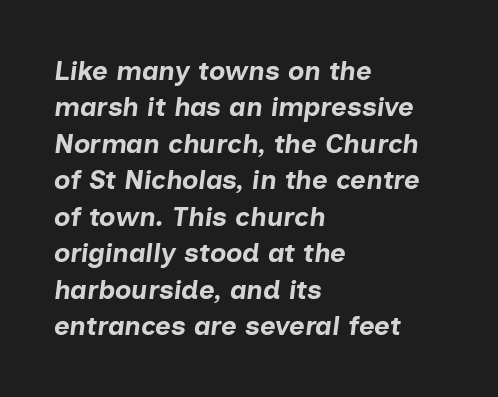
The image shows 27 px bold type, italic (leaning right); set left-aligned, normal line spacing (1.35x), normal letter spacing, not underlined.
